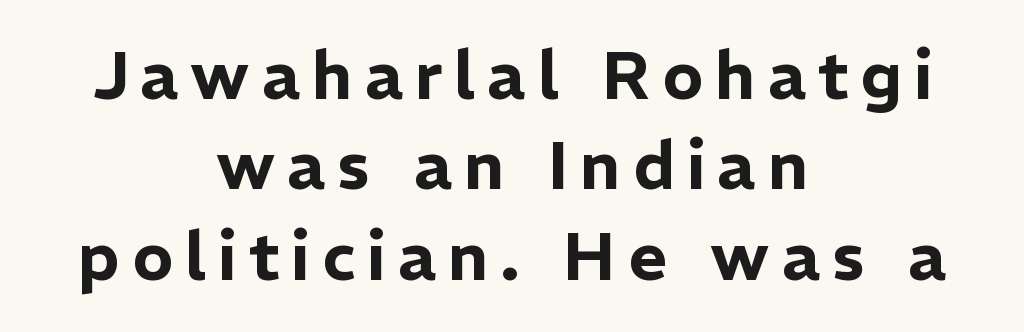
Q: Is the text italic (slanted)? A: No, it is upright.
Q: Is the typeface a serif or a sans-serif typeface? A: Sans-serif.
Q: Is the text underlined? A: No.
Q: How is the paragraph aligned? A: Centered.
Q: Is the spacing between lines tight, normal or loose? A: Normal.
Q: Width (condensed, normal, or wide)? A: Normal.
Q: Stroke contrast? A: Low.
Q: x-height? A: Medium.
Q: Monospaced? A: No.
